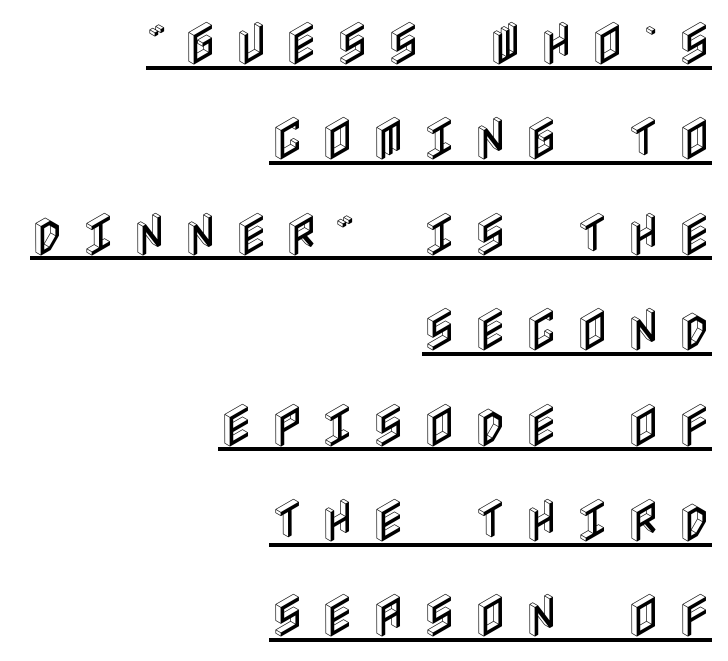
Q: Is the text italic (slanted)? A: No, it is upright.
Q: Is the text underlined? A: Yes.
Q: How is the paragraph aligned? A: Right-aligned.
Q: Is the spacing between letters normal or unusually wide? A: Unusually wide.
Q: Is the spacing between lines tight, normal or loose? A: Loose.
Q: Width (condensed, normal, or wide)? A: Condensed.
Q: x-height? A: Large.
